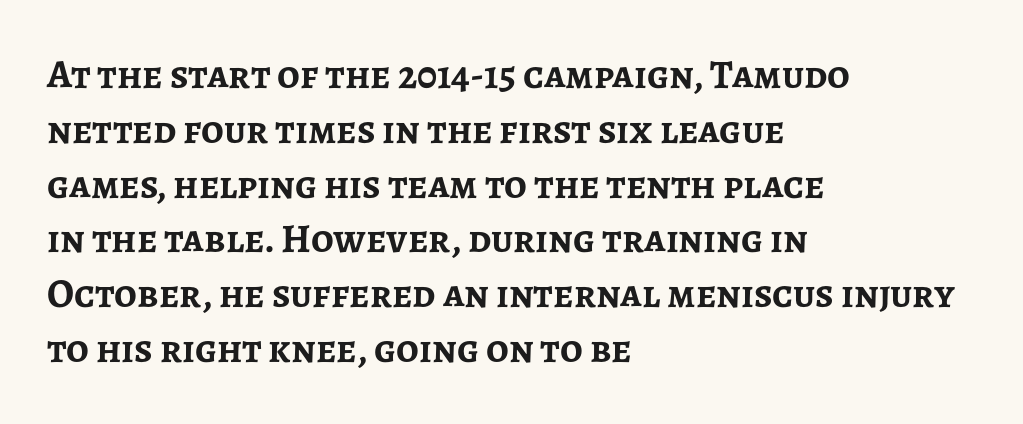
Font category for this specimen: sans-serif. Normally led — the rows are evenly, conventionally spaced. Honestly, the letter spacing is just normal — you wouldn't notice it. Compared with a centered layout, this one pins lines to the left instead. The face used here is proportionally spaced, like ordinary book or web type.
